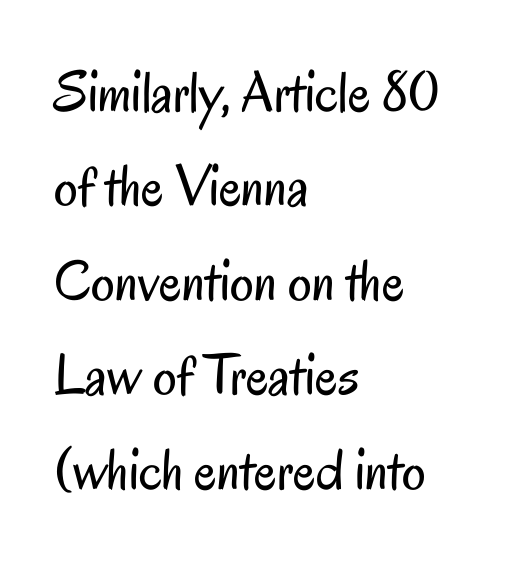
Decoration check: the copy has no underline. Short note: letters normally spaced. This block has exactly the height ordinary leading produces. The text block is weighted toward the left margin, trailing off unevenly rightward. Varying glyph widths throughout — classic text-font behaviour.
